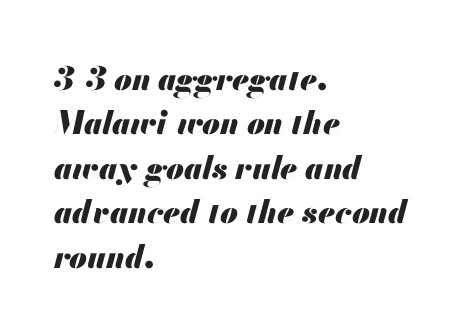
Q: Is the text bold? A: Yes.
Q: Is the text italic (slanted)? A: Yes, it leans right by about 13 degrees.
Q: Is the text underlined? A: No.
Q: How is the paragraph aligned? A: Left-aligned.
Q: Is the spacing between letters normal or unusually wide? A: Normal.
Q: Is the spacing between lines tight, normal or loose? A: Normal.
Q: Width (condensed, normal, or wide)? A: Normal.
Q: Stroke contrast? A: Medium.
Q: x-height? A: Small.
Q: Monospaced? A: No.
